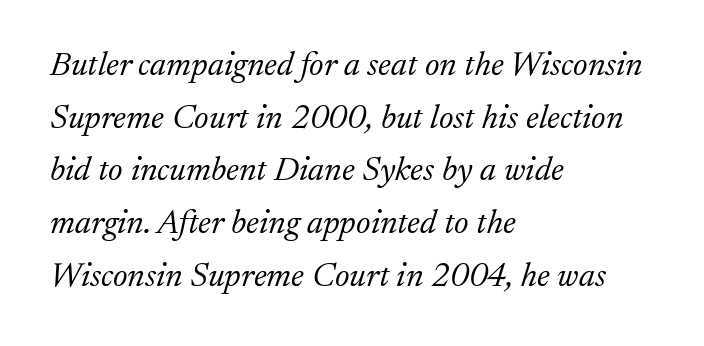
The image shows 34 px light serif type, italic (leaning right); set left-aligned, normal line spacing (1.55x), normal letter spacing, not underlined; low stroke contrast and a medium x-height.
